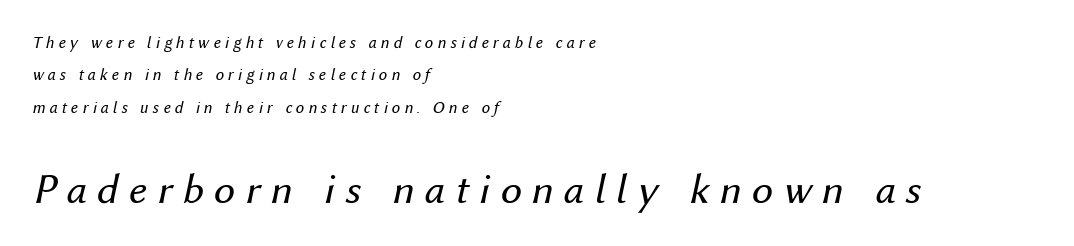
{"italic": "yes", "lean": "right", "slant_degrees": 12, "bold": "no", "weight": "regular", "width": "normal", "stroke_contrast": "medium", "x_height": "medium", "monospaced": "no", "underline": "no", "align": "left", "line_spacing": "loose", "line_spacing_ratio": 1.91, "letter_spacing": "wide", "letter_spacing_em": 0.24, "larger_block": "second", "size_ratio": 2.53, "glyph_px": 43}
